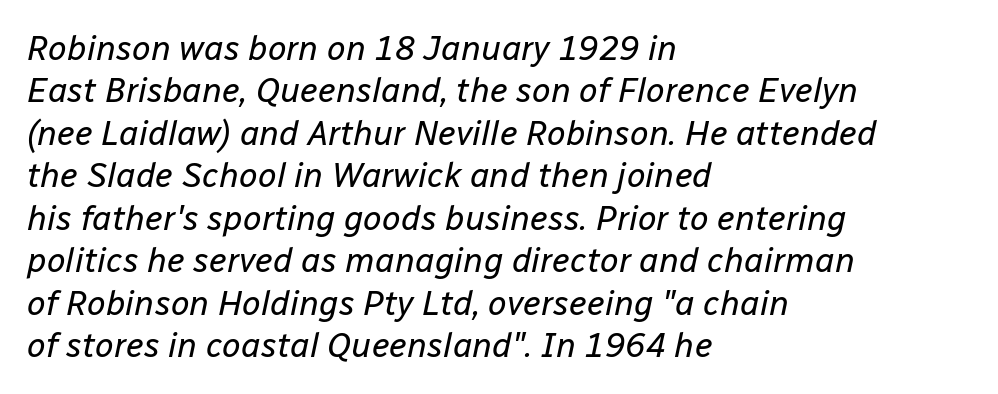
Italic? Definitely — the glyphs are oblique. The strokes carry an ordinary text weight at most. The rendering uses a moderate line-height, typical for paragraphs. You could not count columns in this text — the font is proportionally spaced. Nobody drew a line under any word here.
